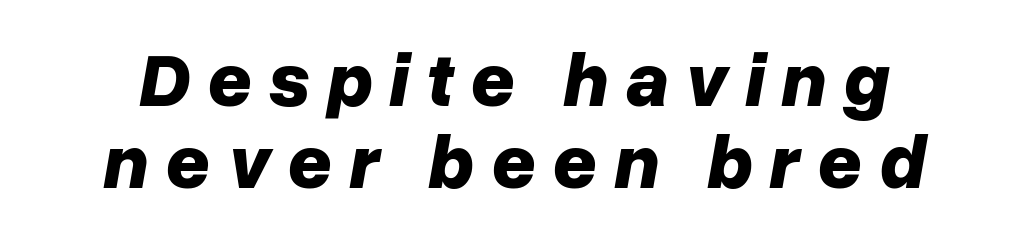
The image shows 77 px bold type, italic (leaning right); set centered, tight line spacing (1.07x), unusually wide letter spacing (+0.21 em), not underlined; low stroke contrast and a medium x-height.
